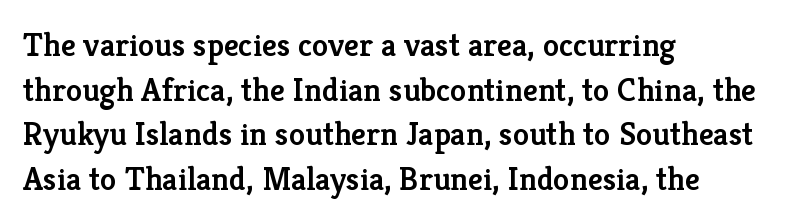
{"serif": "yes", "italic": "no", "bold": "semi", "weight": "semibold", "width": "normal", "stroke_contrast": "low", "x_height": "medium", "monospaced": "no", "underline": "no", "align": "left", "line_spacing": "normal", "line_spacing_ratio": 1.35, "letter_spacing": "normal", "letter_spacing_em": 0.0, "glyph_px": 33}
